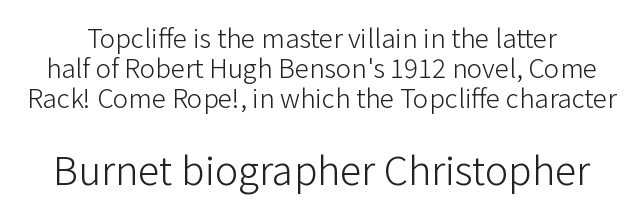
Q: Is the text bold? A: No.
Q: Is the text italic (slanted)? A: No, it is upright.
Q: Is the typeface a serif or a sans-serif typeface? A: Sans-serif.
Q: Is the text underlined? A: No.
Q: Is the spacing between letters normal or unusually wide? A: Normal.
Q: Which block of text is set in a larger size, the first (top) or the second (bottom)? A: The second (bottom) one.
Q: Width (condensed, normal, or wide)? A: Normal.
Q: Stroke contrast? A: Low.
Q: x-height? A: Medium.
Q: Monospaced? A: No.
